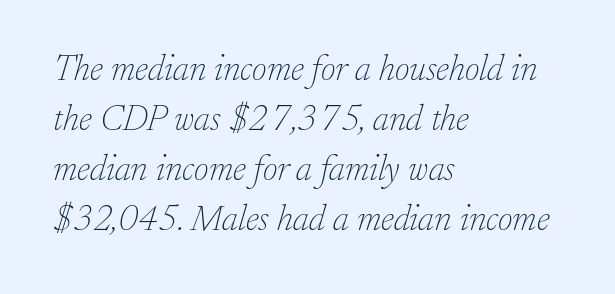
The image shows 36 px thin serif type, italic (leaning right); set left-aligned, normal line spacing (1.39x), normal letter spacing, not underlined; low stroke contrast and a small x-height.
